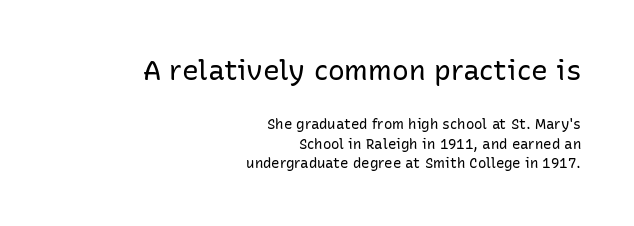
Q: Is the text bold? A: No.
Q: Is the text italic (slanted)? A: No, it is upright.
Q: Is the typeface a serif or a sans-serif typeface? A: Sans-serif.
Q: Is the text underlined? A: No.
Q: How is the paragraph aligned? A: Right-aligned.
Q: Is the spacing between letters normal or unusually wide? A: Normal.
Q: Is the spacing between lines tight, normal or loose? A: Normal.
Q: Which block of text is set in a larger size, the first (top) or the second (bottom)? A: The first (top) one.
Q: Width (condensed, normal, or wide)? A: Normal.
Q: Stroke contrast? A: Low.
Q: x-height? A: Medium.
Q: Monospaced? A: No.
